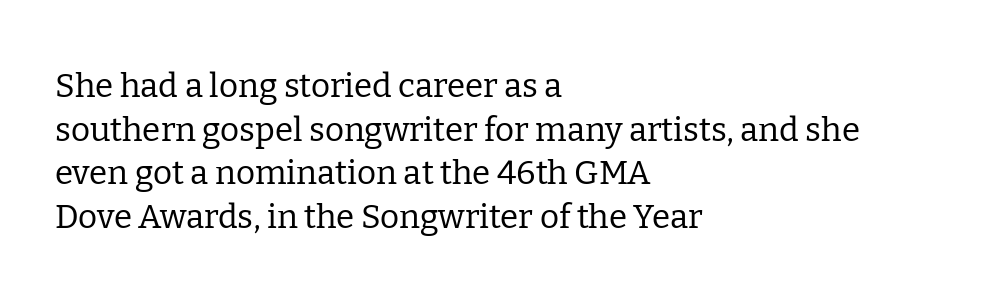
Q: Is the text bold? A: No.
Q: Is the text italic (slanted)? A: No, it is upright.
Q: Is the typeface a serif or a sans-serif typeface? A: Serif.
Q: Is the text underlined? A: No.
Q: How is the paragraph aligned? A: Left-aligned.
Q: Is the spacing between letters normal or unusually wide? A: Normal.
Q: Is the spacing between lines tight, normal or loose? A: Normal.
Q: Width (condensed, normal, or wide)? A: Normal.
Q: Stroke contrast? A: Low.
Q: x-height? A: Medium.
Q: Monospaced? A: No.
